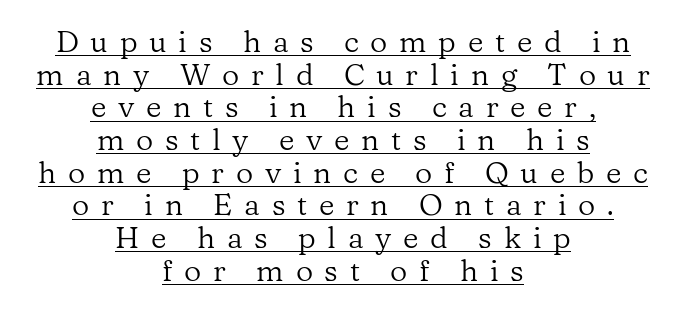
Q: Is the text bold? A: No.
Q: Is the text italic (slanted)? A: No, it is upright.
Q: Is the typeface a serif or a sans-serif typeface? A: Serif.
Q: Is the text underlined? A: Yes.
Q: How is the paragraph aligned? A: Centered.
Q: Is the spacing between letters normal or unusually wide? A: Unusually wide.
Q: Is the spacing between lines tight, normal or loose? A: Tight.
Q: Width (condensed, normal, or wide)? A: Normal.
Q: Stroke contrast? A: Low.
Q: x-height? A: Medium.
Q: Monospaced? A: No.
